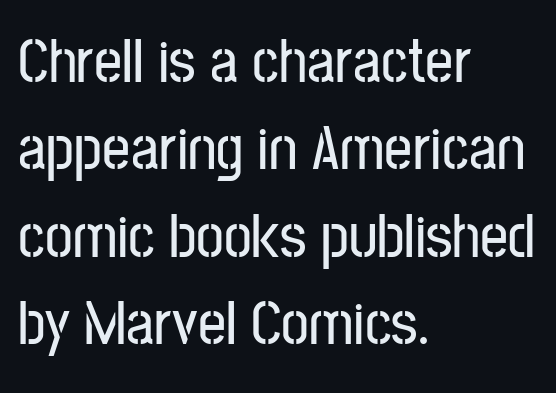
{"serif": "no", "italic": "no", "width": "condensed", "stroke_contrast": "low", "x_height": "medium", "monospaced": "no", "underline": "no", "align": "left", "line_spacing": "normal", "line_spacing_ratio": 1.41, "letter_spacing": "normal", "letter_spacing_em": 0.0, "glyph_px": 62}
